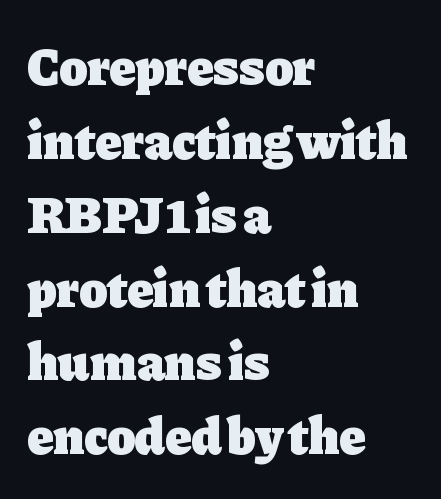
Italic? Not at all — the glyphs are vertical. Does extra space separate the letters? No, they use regular spacing. Caption: multi-line text, flush left, ragged right. The typesetting leans heavy: a genuine bold. These lines are rendered in a variable-pitch font. Line spacing here is normal.
